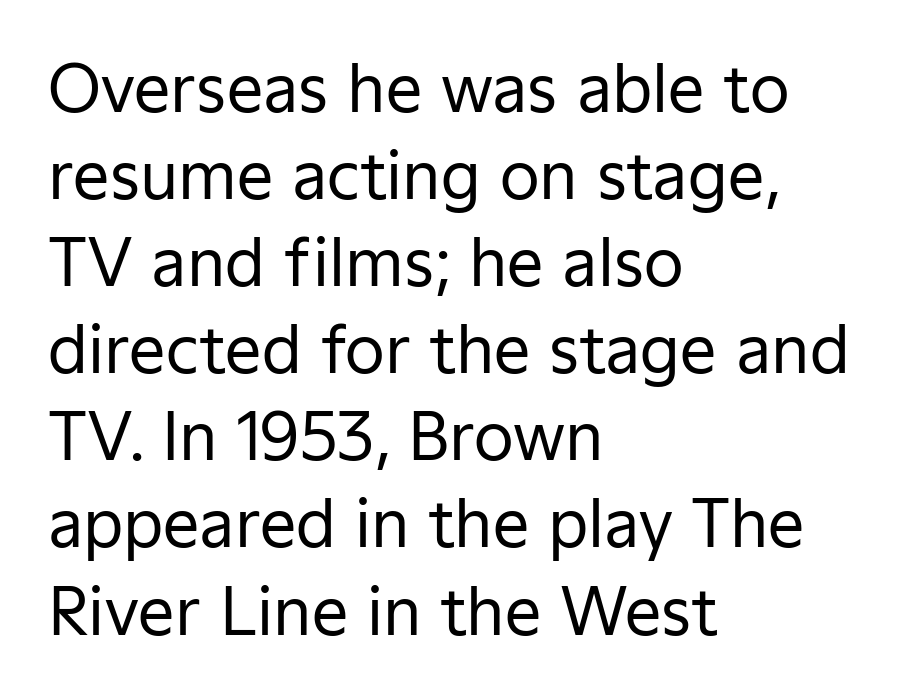
Q: Is the text bold? A: No.
Q: Is the text italic (slanted)? A: No, it is upright.
Q: Is the typeface a serif or a sans-serif typeface? A: Sans-serif.
Q: Is the text underlined? A: No.
Q: How is the paragraph aligned? A: Left-aligned.
Q: Is the spacing between letters normal or unusually wide? A: Normal.
Q: Is the spacing between lines tight, normal or loose? A: Normal.
Q: Width (condensed, normal, or wide)? A: Normal.
Q: Stroke contrast? A: Low.
Q: x-height? A: Medium.
Q: Monospaced? A: No.
